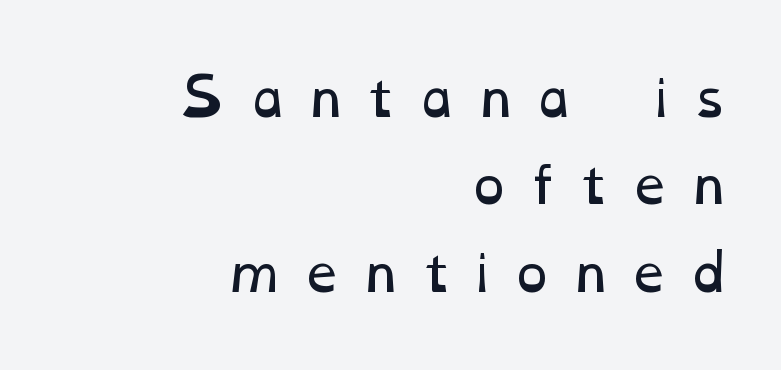
Q: Is the text bold? A: No.
Q: Is the text underlined? A: No.
Q: How is the paragraph aligned? A: Right-aligned.
Q: Is the spacing between letters normal or unusually wide? A: Unusually wide.
Q: Width (condensed, normal, or wide)? A: Wide.
Q: Stroke contrast? A: Low.
Q: x-height? A: Medium.
Q: Monospaced? A: No.
